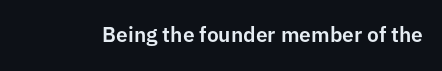
Every character sits straight up, as roman type does. The string is rendered with underlining switched off. Students, note that the glyphs here touch the page at normal intervals.
